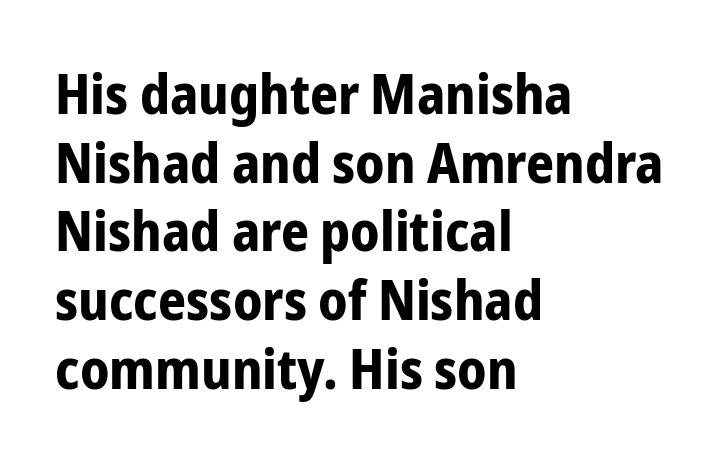
The image shows 55 px bold, condensed sans-serif type, upright; set left-aligned, normal line spacing (1.25x), normal letter spacing, not underlined; low stroke contrast and a medium x-height.
